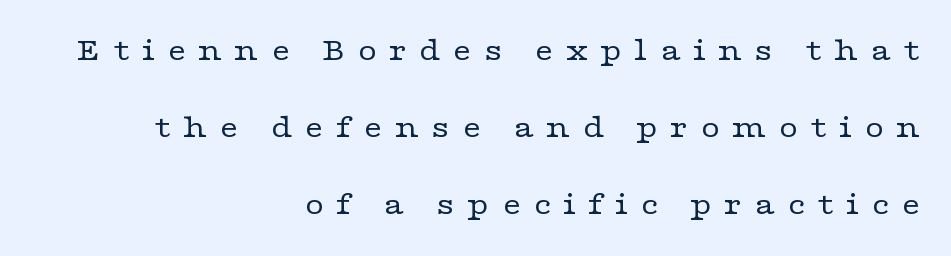
If you drew a line through each stem, it would be perfectly vertical. Clear beneath every line of the passage. Summary of weight: not heavy and not bold. You could fit nearly another row in the gap between these rows.
